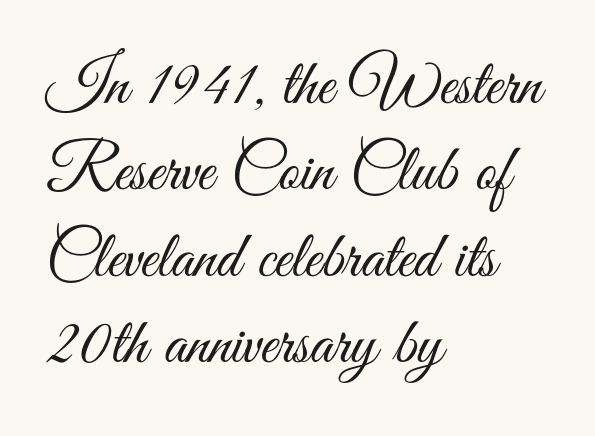
{"serif": "no", "bold": "no", "weight": "light", "width": "condensed", "stroke_contrast": "medium", "x_height": "small", "monospaced": "no", "underline": "no", "align": "left", "line_spacing": "normal", "line_spacing_ratio": 1.31, "letter_spacing": "normal", "letter_spacing_em": 0.0, "glyph_px": 66}
